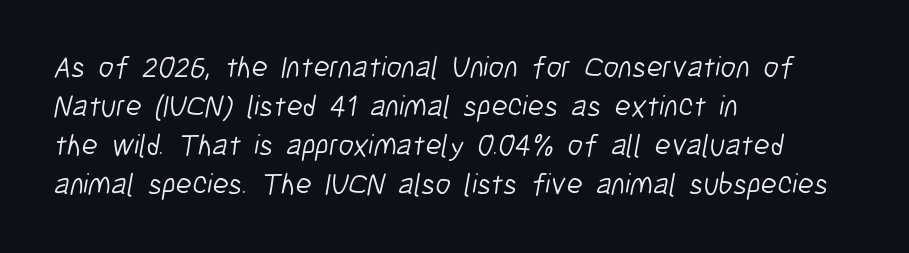
Q: Is the text bold? A: No.
Q: Is the typeface a serif or a sans-serif typeface? A: Sans-serif.
Q: Is the text underlined? A: No.
Q: How is the paragraph aligned? A: Left-aligned.
Q: Is the spacing between letters normal or unusually wide? A: Normal.
Q: Is the spacing between lines tight, normal or loose? A: Normal.
Q: Width (condensed, normal, or wide)? A: Condensed.
Q: Stroke contrast? A: Low.
Q: x-height? A: Medium.
Q: Monospaced? A: No.
